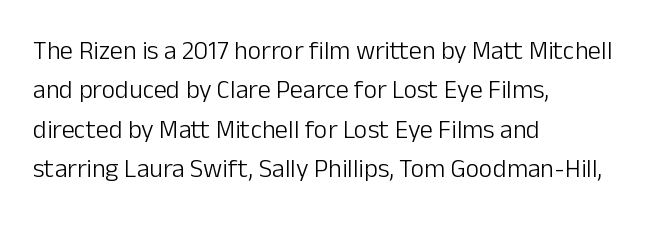
The image shows 26 px text type, upright; set left-aligned, normal line spacing (1.51x), normal letter spacing, not underlined.
